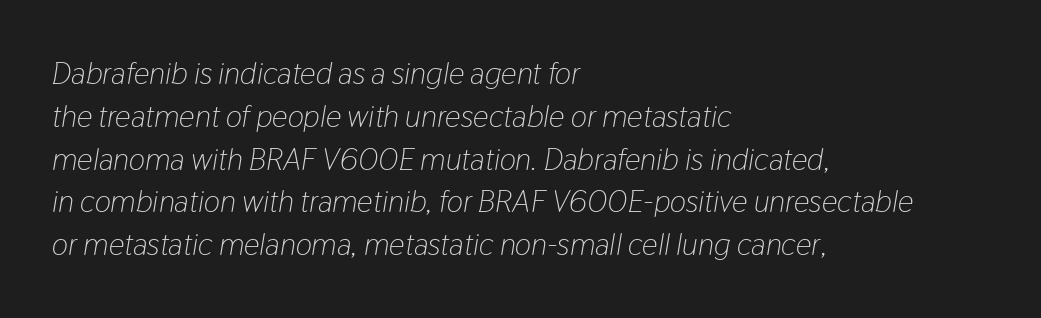
The image shows 31 px light, condensed type, italic (leaning right); set left-aligned, normal line spacing (1.38x), normal letter spacing, not underlined; low stroke contrast and a medium x-height.
